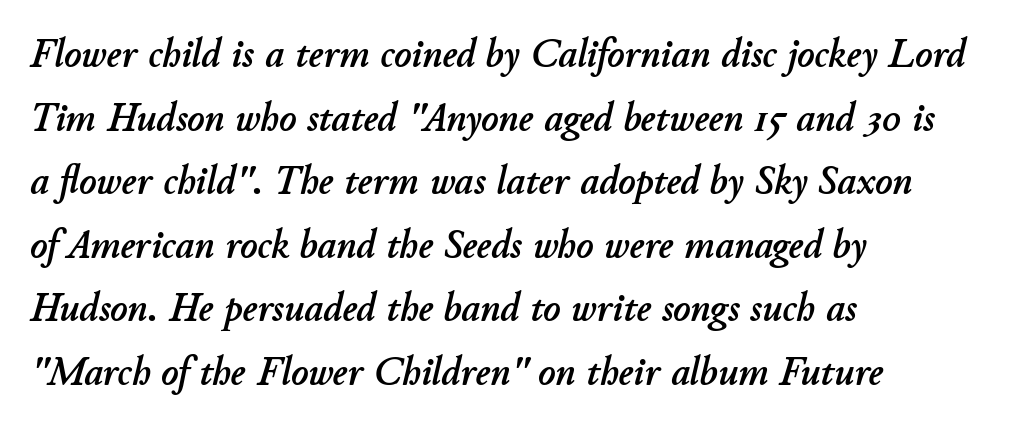
Q: Is the text italic (slanted)? A: Yes, it leans right by about 11 degrees.
Q: Is the text underlined? A: No.
Q: How is the paragraph aligned? A: Left-aligned.
Q: Is the spacing between letters normal or unusually wide? A: Normal.
Q: Is the spacing between lines tight, normal or loose? A: Normal.
Q: Width (condensed, normal, or wide)? A: Normal.
Q: Stroke contrast? A: Low.
Q: x-height? A: Small.
Q: Monospaced? A: No.
